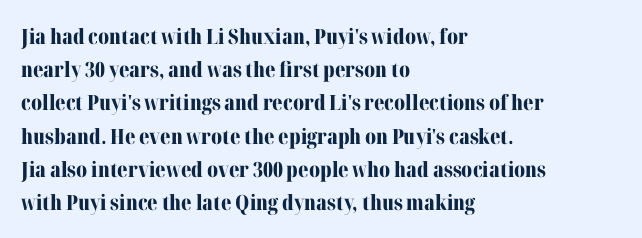
{"italic": "no", "bold": "yes", "underline": "no", "align": "left", "line_spacing": "normal", "line_spacing_ratio": 1.58, "letter_spacing": "normal", "letter_spacing_em": 0.0, "glyph_px": 21}
